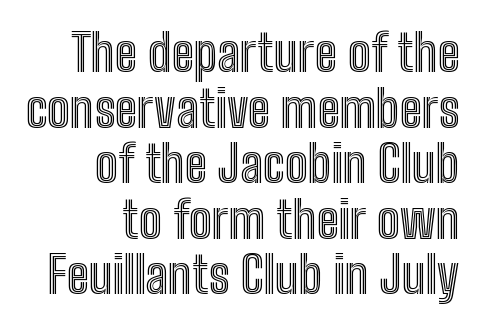
{"italic": "no", "width": "condensed", "x_height": "medium", "monospaced": "no", "underline": "no", "align": "right", "line_spacing": "tight", "line_spacing_ratio": 1.09, "letter_spacing": "normal", "letter_spacing_em": 0.0, "glyph_px": 51}
